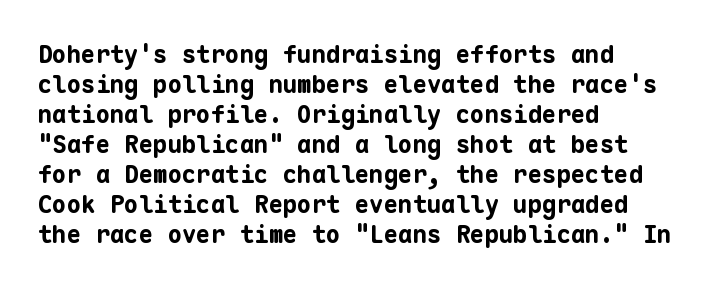
Q: Is the text bold? A: Yes.
Q: Is the text italic (slanted)? A: No, it is upright.
Q: Is the text underlined? A: No.
Q: How is the paragraph aligned? A: Left-aligned.
Q: Is the spacing between letters normal or unusually wide? A: Normal.
Q: Is the spacing between lines tight, normal or loose? A: Normal.
